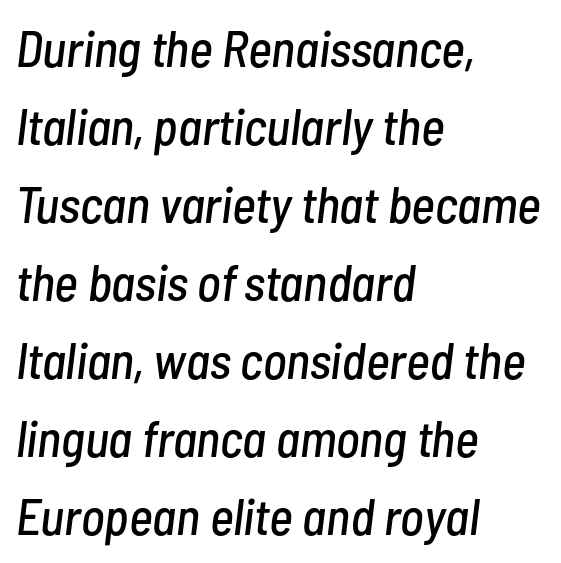
Q: Is the text italic (slanted)? A: Yes, it leans right by about 7 degrees.
Q: Is the text underlined? A: No.
Q: How is the paragraph aligned? A: Left-aligned.
Q: Is the spacing between letters normal or unusually wide? A: Normal.
Q: Is the spacing between lines tight, normal or loose? A: Normal.
Q: Width (condensed, normal, or wide)? A: Condensed.
Q: Stroke contrast? A: Low.
Q: x-height? A: Medium.
Q: Monospaced? A: No.
